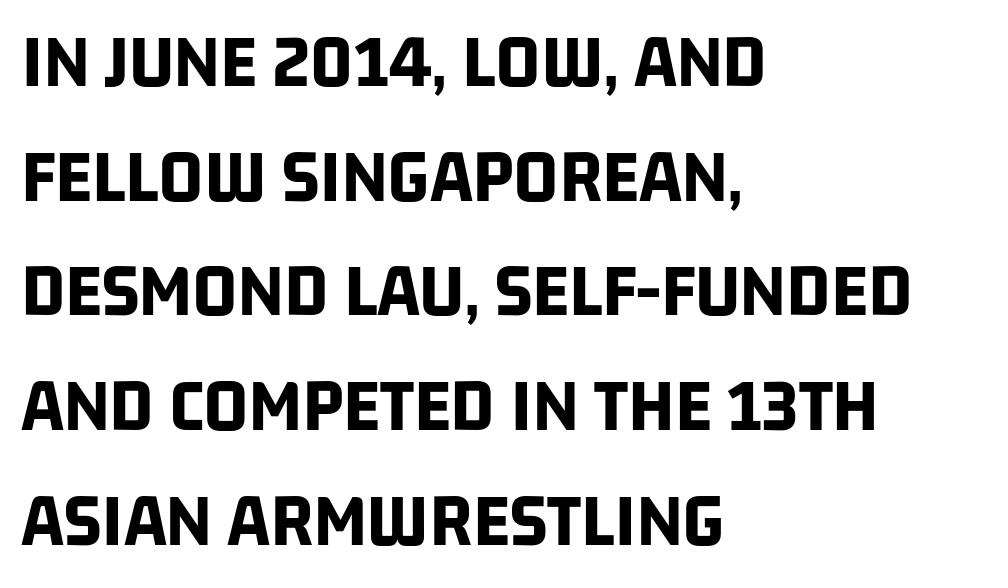
Q: Is the text bold? A: Yes.
Q: Is the typeface a serif or a sans-serif typeface? A: Sans-serif.
Q: Is the text underlined? A: No.
Q: How is the paragraph aligned? A: Left-aligned.
Q: Is the spacing between letters normal or unusually wide? A: Normal.
Q: Is the spacing between lines tight, normal or loose? A: Normal.
Q: Width (condensed, normal, or wide)? A: Condensed.
Q: Stroke contrast? A: Low.
Q: x-height? A: Large.
Q: Monospaced? A: No.
